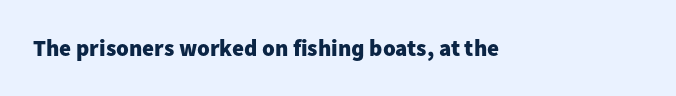
Notice how thick the strokes are: this is what a full bold looks like. In terms of letterspacing, this is plain default setting. The specimen omits any rule beneath the text block's lines. The lettering stays uniformly vertical, giving the passage a roman look.
